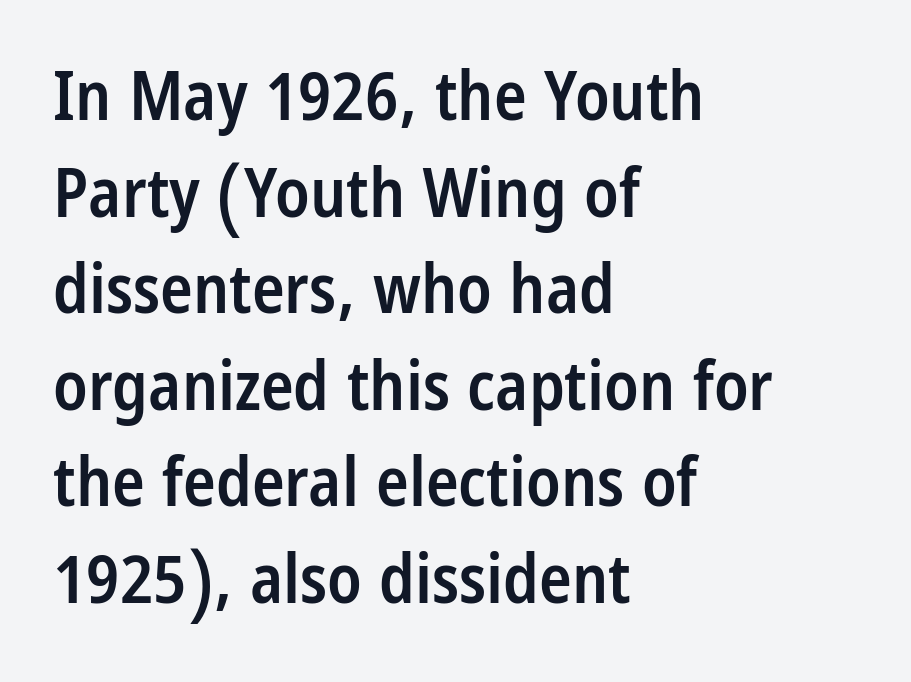
The rendering uses natural spacing where letterforms have individual widths. Look at the stroke-to-counter ratio: somewhat heavy, a semibold. Whoever set this chose a conventional vertical rhythm. Grotesque or geometric, the face here clearly has no serifs. Glance below the letters and you will spot only blank space.
